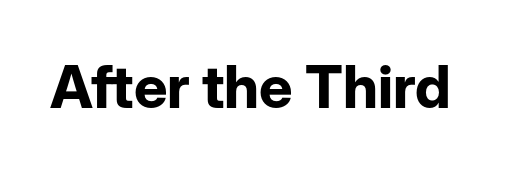
{"serif": "no", "italic": "no", "bold": "yes", "weight": "bold", "width": "normal", "stroke_contrast": "low", "x_height": "medium", "monospaced": "no", "underline": "no", "letter_spacing": "normal", "letter_spacing_em": 0.0, "glyph_px": 59}
